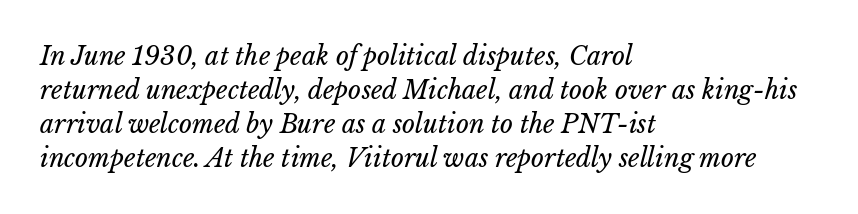
{"bold": "no", "underline": "no", "align": "left", "line_spacing": "normal", "line_spacing_ratio": 1.36, "letter_spacing": "normal", "letter_spacing_em": 0.0, "glyph_px": 25}
